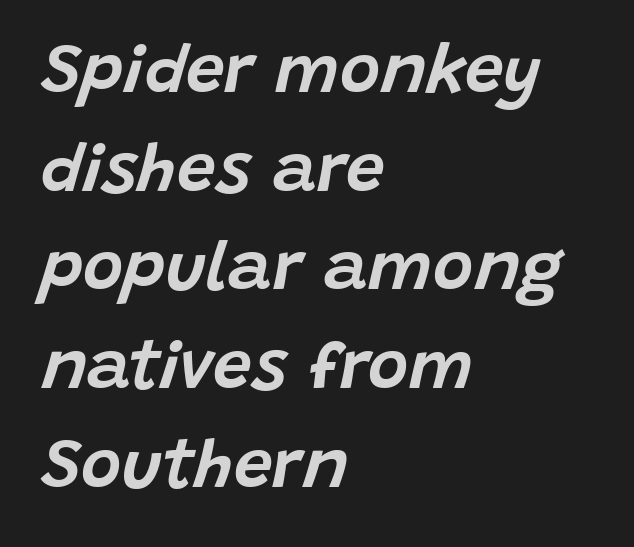
Horizontal bands of white between lines are of average thickness. A typesetter would call this proportional, since set widths differ per character. Any mark beneath the type? The region is blank. Is the type slanted? Yes — the strokes lean at a clear angle. Typeset ragged right — the left edge is the straight one.
